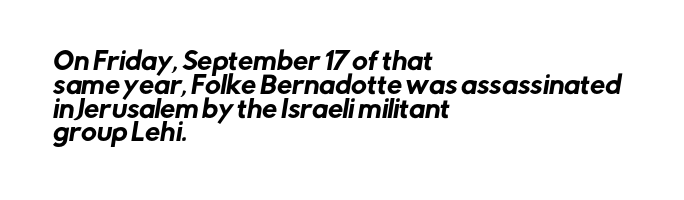
The image shows 24 px text type; set left-aligned, tight line spacing (0.99x), normal letter spacing, not underlined.
